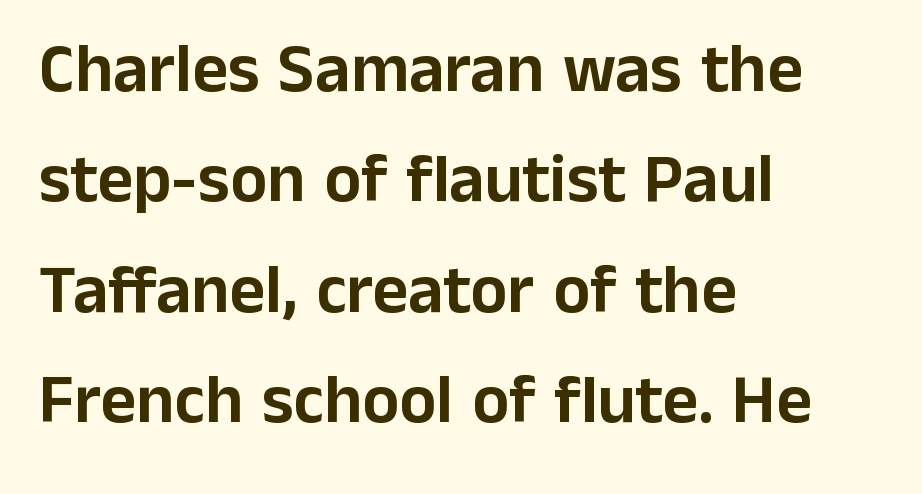
{"serif": "no", "italic": "no", "width": "normal", "stroke_contrast": "low", "x_height": "medium", "monospaced": "no", "underline": "no", "align": "left", "line_spacing": "normal", "line_spacing_ratio": 1.6, "letter_spacing": "normal", "letter_spacing_em": 0.0, "glyph_px": 69}
